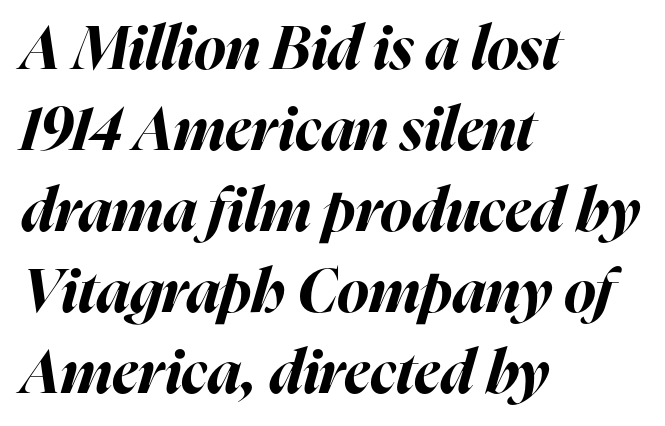
{"italic": "yes", "lean": "right", "slant_degrees": 16, "bold": "yes", "weight": "bold", "width": "normal", "stroke_contrast": "high", "x_height": "medium", "monospaced": "no", "underline": "no", "align": "left", "line_spacing": "normal", "line_spacing_ratio": 1.35, "letter_spacing": "normal", "letter_spacing_em": 0.0, "glyph_px": 60}
